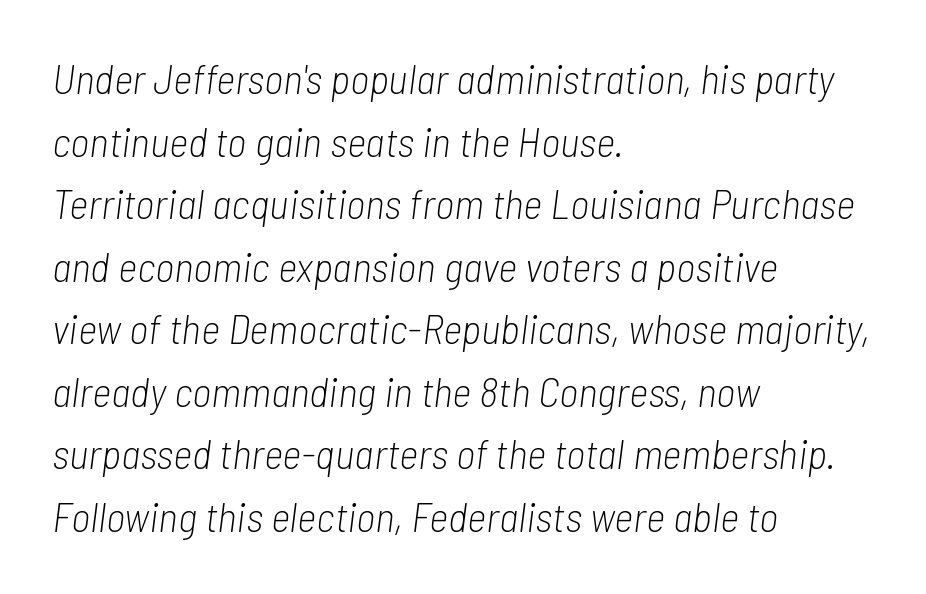
Q: Is the text bold? A: No.
Q: Is the text italic (slanted)? A: Yes, it leans right by about 7 degrees.
Q: Is the text underlined? A: No.
Q: How is the paragraph aligned? A: Left-aligned.
Q: Is the spacing between letters normal or unusually wide? A: Normal.
Q: Is the spacing between lines tight, normal or loose? A: Normal.
Q: Width (condensed, normal, or wide)? A: Condensed.
Q: Stroke contrast? A: Low.
Q: x-height? A: Medium.
Q: Monospaced? A: No.
